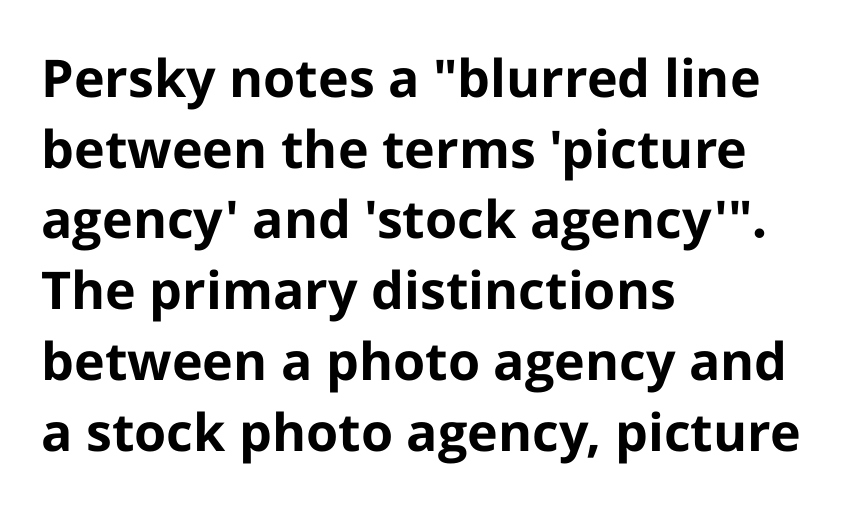
Q: Is the text bold? A: Yes.
Q: Is the text italic (slanted)? A: No, it is upright.
Q: Is the typeface a serif or a sans-serif typeface? A: Sans-serif.
Q: Is the text underlined? A: No.
Q: How is the paragraph aligned? A: Left-aligned.
Q: Is the spacing between letters normal or unusually wide? A: Normal.
Q: Is the spacing between lines tight, normal or loose? A: Normal.
Q: Width (condensed, normal, or wide)? A: Normal.
Q: Stroke contrast? A: Low.
Q: x-height? A: Medium.
Q: Monospaced? A: No.
